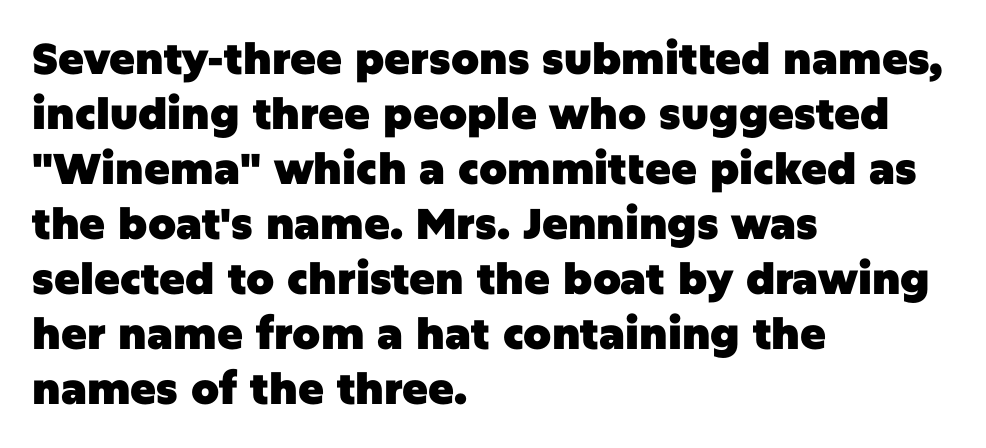
The image shows 43 px heavy sans-serif type, upright; set left-aligned, normal line spacing (1.28x), normal letter spacing, not underlined; low stroke contrast and a large x-height.
